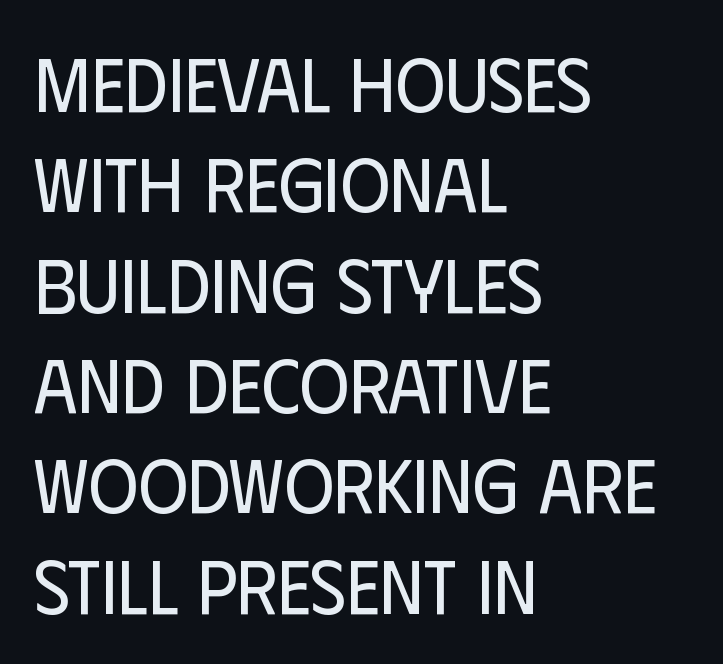
{"serif": "no", "italic": "no", "bold": "no", "weight": "regular", "width": "condensed", "stroke_contrast": "low", "x_height": "large", "monospaced": "no", "underline": "no", "align": "left", "line_spacing": "normal", "line_spacing_ratio": 1.32, "letter_spacing": "normal", "letter_spacing_em": 0.0, "glyph_px": 76}
